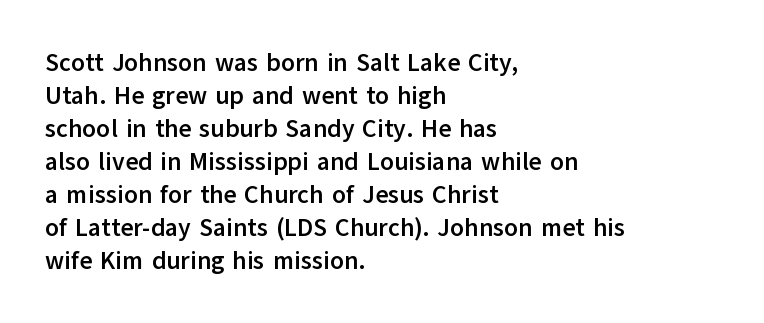
{"italic": "no", "bold": "yes", "underline": "no", "align": "left", "line_spacing": "normal", "line_spacing_ratio": 1.32, "letter_spacing": "normal", "letter_spacing_em": 0.0, "glyph_px": 25}
